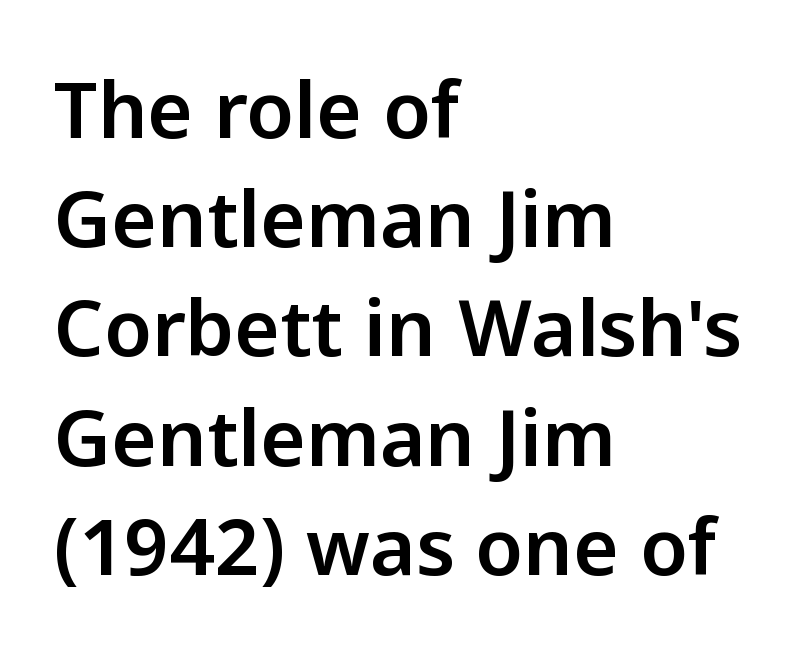
{"serif": "no", "italic": "no", "width": "normal", "stroke_contrast": "low", "x_height": "medium", "monospaced": "no", "underline": "no", "align": "left", "line_spacing": "normal", "line_spacing_ratio": 1.4, "letter_spacing": "normal", "letter_spacing_em": 0.0, "glyph_px": 78}
